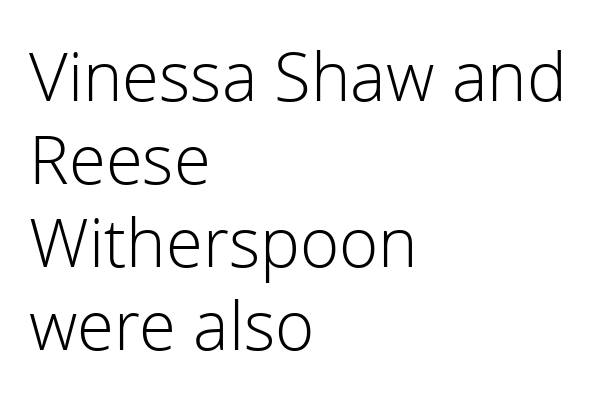
Note: no serifs on the glyphs. The passage shown is typed in a proportional face where columns would drift. Stroke thickness stays within the range of a standard reading face or lighter. The passage is arranged the way most books set body copy — flush left.
